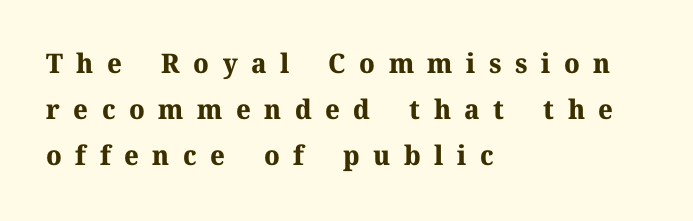
The image shows 27 px bold type, upright; set left-aligned, line spacing 1.71x, unusually wide letter spacing (+0.5 em), not underlined.
